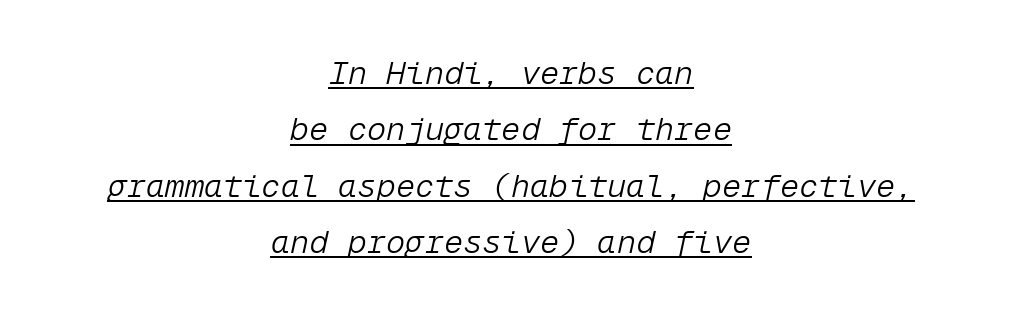
The image shows 32 px light type, italic (leaning right), monospaced; set centered, line spacing 1.76x, normal letter spacing, underlined; low stroke contrast and a medium x-height.
